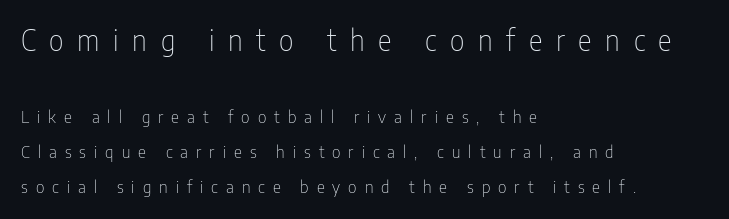
The image shows 29 px thin, condensed sans-serif type, upright; set left-aligned, loose line spacing (2.08x), unusually wide letter spacing (+0.47 em), not underlined; the first (top) block is 1.71x larger; low stroke contrast and a medium x-height.
